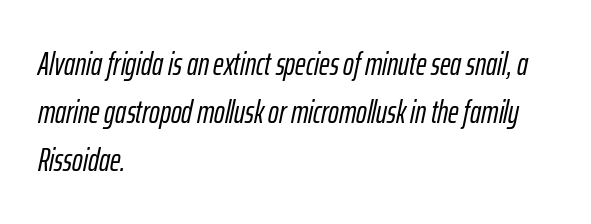
The image shows 32 px condensed type, italic (leaning right); set left-aligned, normal line spacing (1.5x), normal letter spacing, not underlined; low stroke contrast and a medium x-height.
